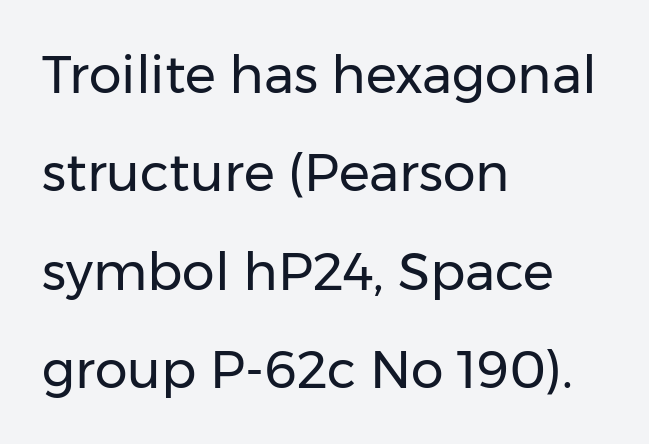
The image shows 52 px regular-weight sans-serif type, upright; set left-aligned, line spacing 1.89x, normal letter spacing, not underlined; low stroke contrast and a medium x-height.
